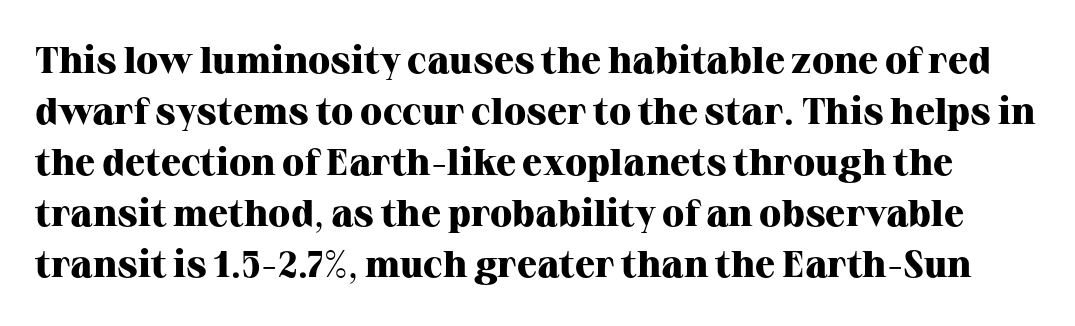
{"serif": "yes", "italic": "no", "bold": "yes", "weight": "heavy", "width": "normal", "stroke_contrast": "high", "x_height": "medium", "monospaced": "no", "underline": "no", "line_spacing": "normal", "line_spacing_ratio": 1.38, "letter_spacing": "normal", "letter_spacing_em": 0.0, "glyph_px": 37}
